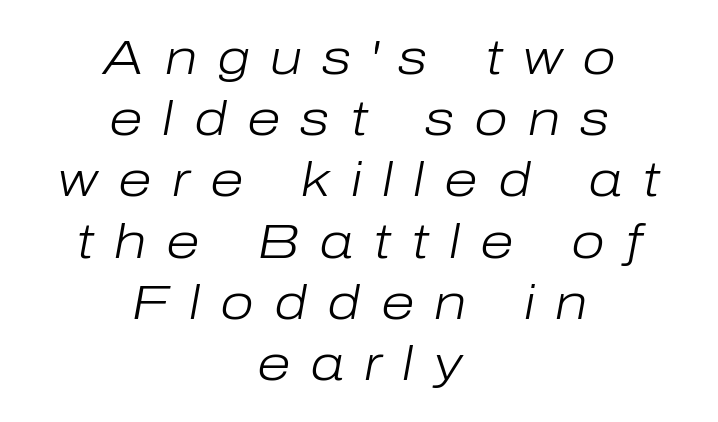
You can tell it's italic because the verticals aren't actually vertical. Spacing verdict: proportional, widths tailored to each character. Honestly, the row spacing looks completely unremarkable. The typesetting does not lean heavy: it is not bold. Honestly, the letter spacing is so wide it's the main thing you notice. Underline: absent.
